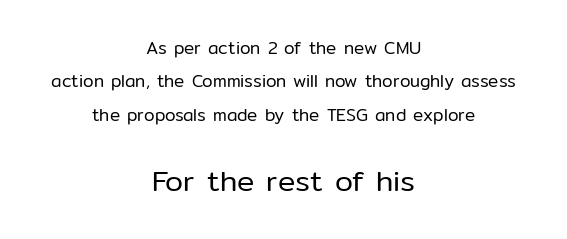
Q: Is the text bold? A: No.
Q: Is the text italic (slanted)? A: No, it is upright.
Q: Is the typeface a serif or a sans-serif typeface? A: Sans-serif.
Q: Is the text underlined? A: No.
Q: How is the paragraph aligned? A: Centered.
Q: Is the spacing between letters normal or unusually wide? A: Normal.
Q: Is the spacing between lines tight, normal or loose? A: Loose.
Q: Which block of text is set in a larger size, the first (top) or the second (bottom)? A: The second (bottom) one.
Q: Width (condensed, normal, or wide)? A: Normal.
Q: Stroke contrast? A: Low.
Q: x-height? A: Medium.
Q: Monospaced? A: No.
